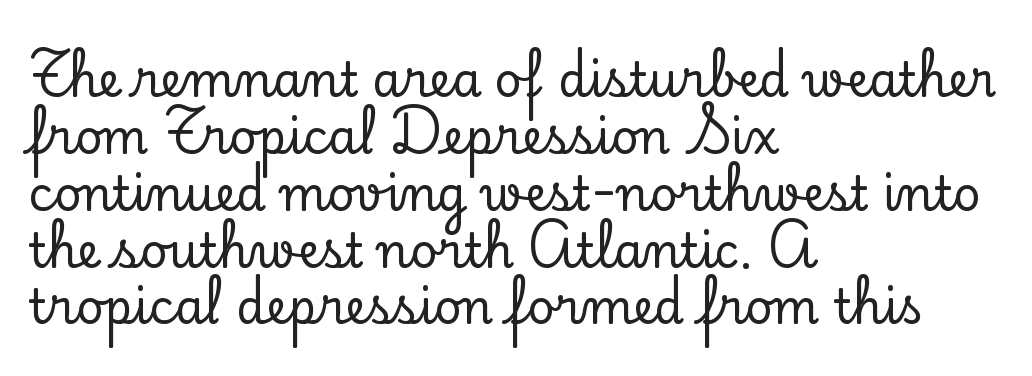
Q: Is the text italic (slanted)? A: No, it is upright.
Q: Is the typeface a serif or a sans-serif typeface? A: Serif.
Q: Is the text underlined? A: No.
Q: How is the paragraph aligned? A: Left-aligned.
Q: Is the spacing between letters normal or unusually wide? A: Normal.
Q: Width (condensed, normal, or wide)? A: Normal.
Q: Stroke contrast? A: Low.
Q: x-height? A: Small.
Q: Monospaced? A: No.
